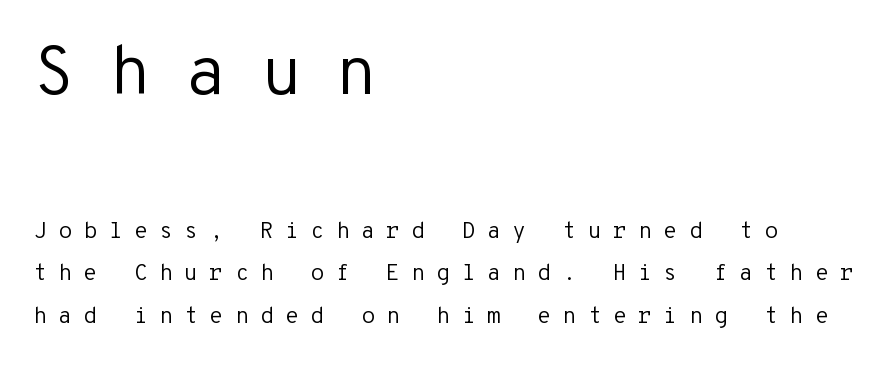
{"serif": "no", "italic": "no", "bold": "no", "weight": "regular", "width": "normal", "stroke_contrast": "low", "x_height": "medium", "monospaced": "yes", "underline": "no", "align": "left", "line_spacing_ratio": 1.86, "letter_spacing": "wide", "letter_spacing_em": 0.48, "larger_block": "first", "size_ratio": 3.0, "glyph_px": 69}
